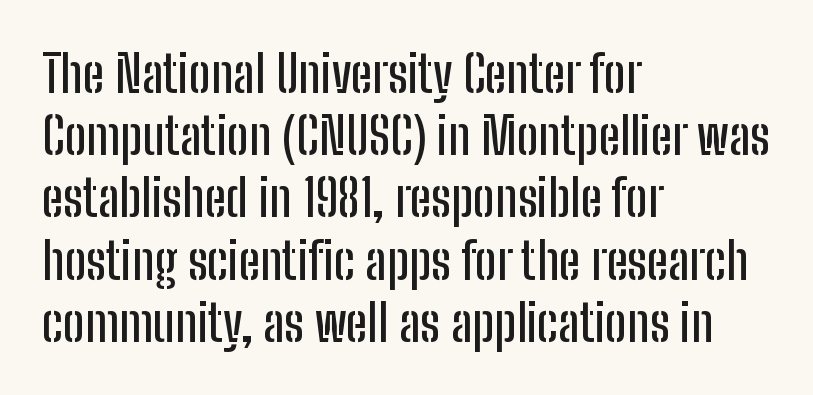
{"serif": "no", "italic": "no", "width": "condensed", "stroke_contrast": "low", "x_height": "medium", "monospaced": "no", "underline": "no", "align": "left", "line_spacing_ratio": 1.22, "letter_spacing": "normal", "letter_spacing_em": 0.0, "glyph_px": 51}
